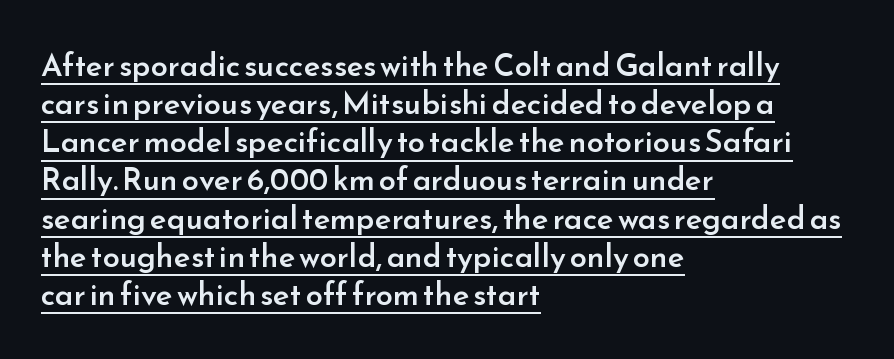
The image shows 31 px semibold sans-serif type, upright; set left-aligned, line spacing 1.23x, normal letter spacing, underlined; low stroke contrast and a small x-height.
